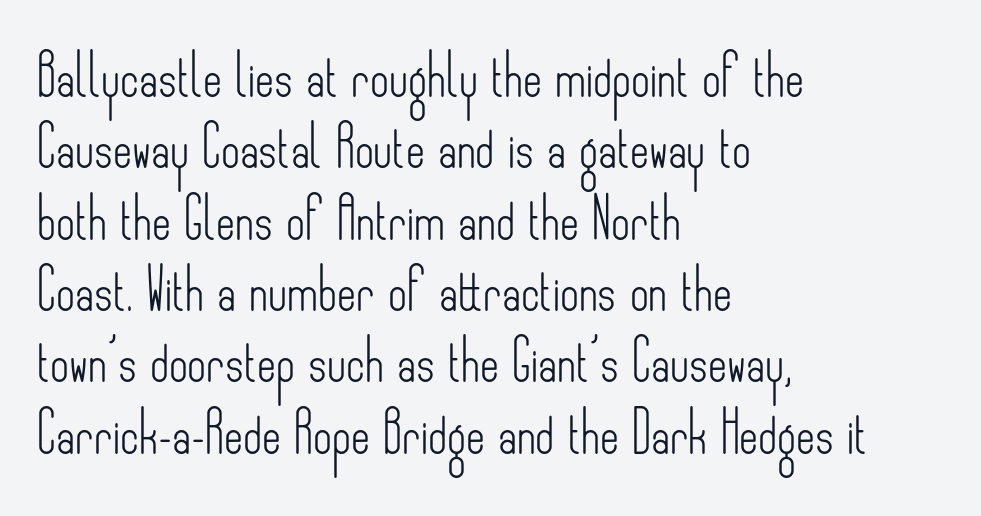
{"serif": "no", "italic": "no", "bold": "no", "weight": "light", "width": "condensed", "stroke_contrast": "low", "x_height": "small", "monospaced": "no", "underline": "no", "align": "left", "line_spacing_ratio": 1.74, "letter_spacing": "normal", "letter_spacing_em": 0.0, "glyph_px": 41}
